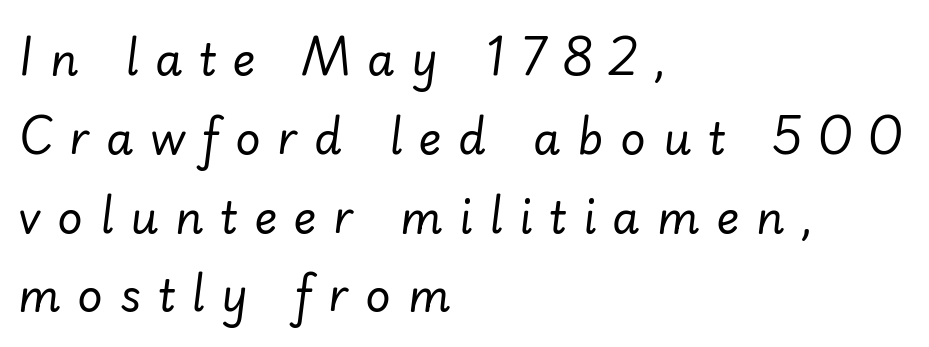
Proportional: the letters do not fall into vertical columns. If you drew a ruler down the left edge, every line would touch it. Is the stroke heavy? The answer is a plain regular-or-lighter. In terms of posture, this sample is oblique. Check the space under the baseline: it is left empty.
